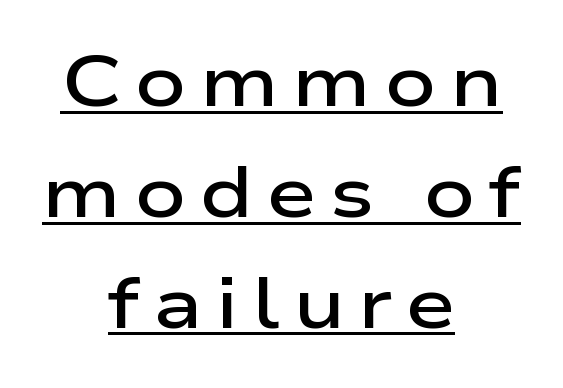
Q: Is the text bold? A: Semi-bold.
Q: Is the text italic (slanted)? A: No, it is upright.
Q: Is the typeface a serif or a sans-serif typeface? A: Sans-serif.
Q: Is the text underlined? A: Yes.
Q: How is the paragraph aligned? A: Centered.
Q: Is the spacing between lines tight, normal or loose? A: Normal.
Q: Width (condensed, normal, or wide)? A: Wide.
Q: Stroke contrast? A: Low.
Q: x-height? A: Medium.
Q: Monospaced? A: No.
